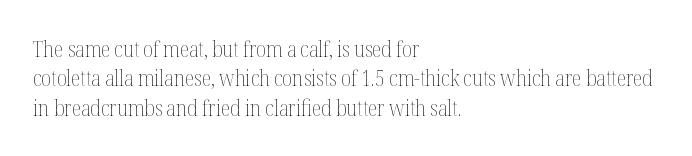
{"italic": "no", "bold": "no", "underline": "no", "align": "left", "line_spacing": "normal", "line_spacing_ratio": 1.33, "letter_spacing": "normal", "letter_spacing_em": 0.0, "glyph_px": 22}
